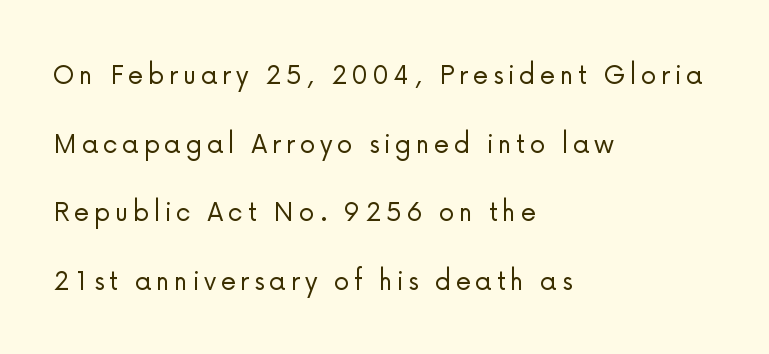
Q: Is the text bold? A: No.
Q: Is the text italic (slanted)? A: No, it is upright.
Q: Is the typeface a serif or a sans-serif typeface? A: Sans-serif.
Q: Is the text underlined? A: No.
Q: How is the paragraph aligned? A: Left-aligned.
Q: Is the spacing between lines tight, normal or loose? A: Loose.
Q: Width (condensed, normal, or wide)? A: Normal.
Q: Stroke contrast? A: Low.
Q: x-height? A: Medium.
Q: Monospaced? A: No.
